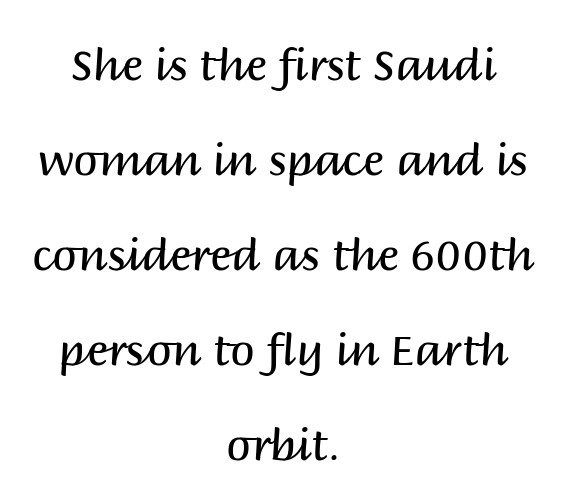
Q: Is the text bold? A: No.
Q: Is the text italic (slanted)? A: Yes.
Q: Is the typeface a serif or a sans-serif typeface? A: Sans-serif.
Q: Is the text underlined? A: No.
Q: How is the paragraph aligned? A: Centered.
Q: Is the spacing between letters normal or unusually wide? A: Normal.
Q: Is the spacing between lines tight, normal or loose? A: Loose.
Q: Width (condensed, normal, or wide)? A: Normal.
Q: Stroke contrast? A: Medium.
Q: x-height? A: Large.
Q: Monospaced? A: No.
